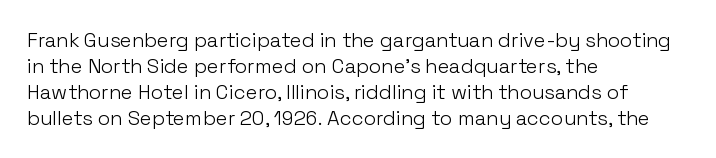
Where is the straight margin? On the left. This sample keeps an unexceptional amount of space between lines. The typesetting does not lean heavy: it is not bold. The gaps between neighbouring characters are ordinary and unremarkable. A clean baseline with only descenders dipping below it.
